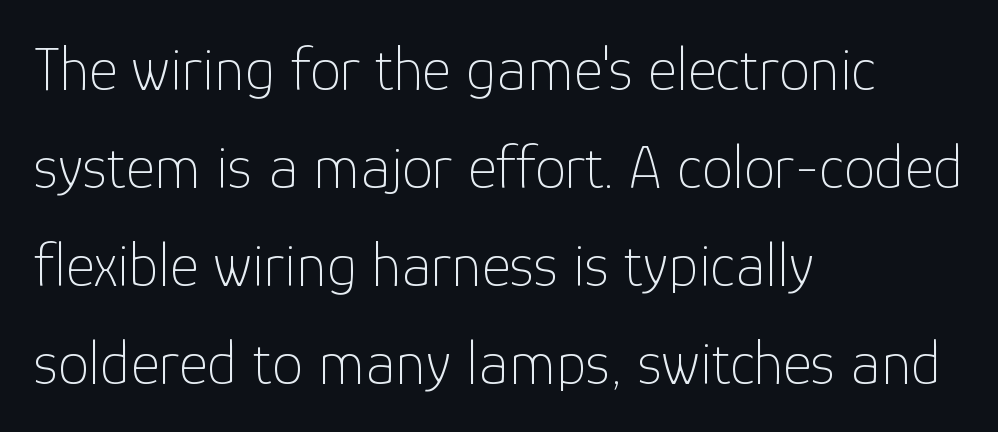
{"serif": "no", "italic": "no", "bold": "no", "weight": "thin", "width": "normal", "stroke_contrast": "low", "x_height": "medium", "monospaced": "no", "underline": "no", "align": "left", "line_spacing": "normal", "line_spacing_ratio": 1.58, "letter_spacing": "normal", "letter_spacing_em": 0.0, "glyph_px": 62}
